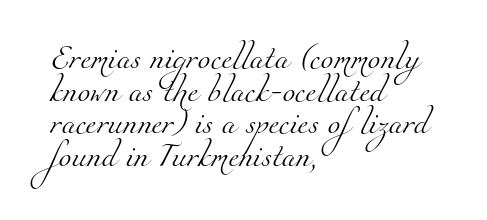
Reading down the block, your eye returns to a fixed left position each line. Heft: none added — not bold. Honestly, the letter spacing is just normal — you wouldn't notice it. Any mark beneath the type? The region is blank. What's the leading like? Ordinary, nothing unusual.
